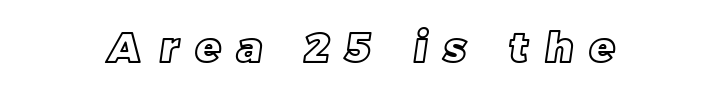
Q: Is the text underlined? A: No.
Q: How is the paragraph aligned? A: Centered.
Q: Is the spacing between letters normal or unusually wide? A: Unusually wide.
Q: Width (condensed, normal, or wide)? A: Normal.
Q: x-height? A: Large.
Q: Monospaced? A: No.
